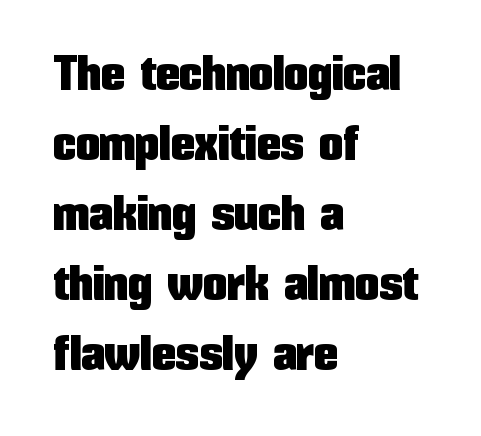
Note the varied advance widths — an 'i' is clearly narrower than an 'm'. This rendering uses left alignment, leaving the right contour irregular. These lines sit exactly where default settings would place them. Short note: letters normally spaced.
